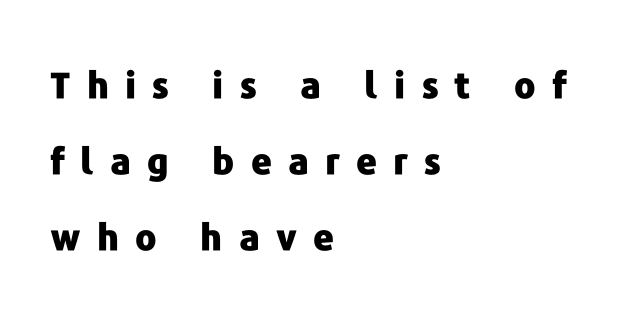
The image shows 36 px heavy sans-serif type, upright; set left-aligned, loose line spacing (2.11x), unusually wide letter spacing (+0.45 em), not underlined; low stroke contrast and a medium x-height.
